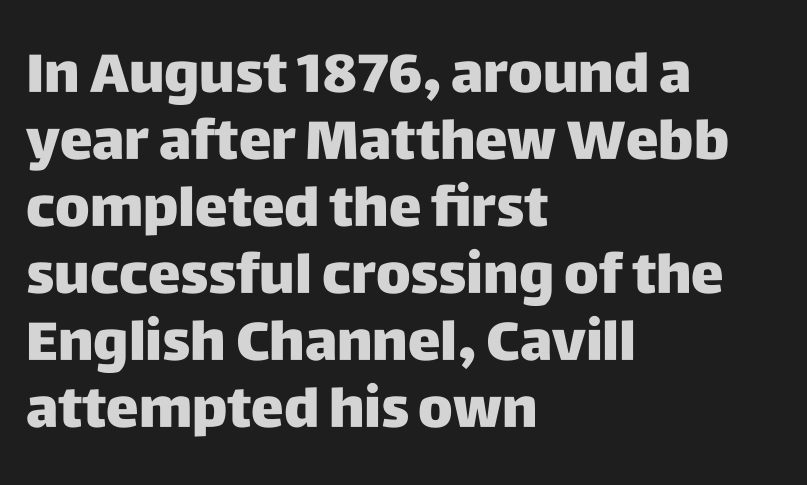
{"serif": "no", "italic": "no", "bold": "yes", "weight": "heavy", "width": "normal", "stroke_contrast": "low", "x_height": "large", "monospaced": "no", "underline": "no", "align": "left", "line_spacing_ratio": 1.22, "letter_spacing": "normal", "letter_spacing_em": 0.0, "glyph_px": 55}
